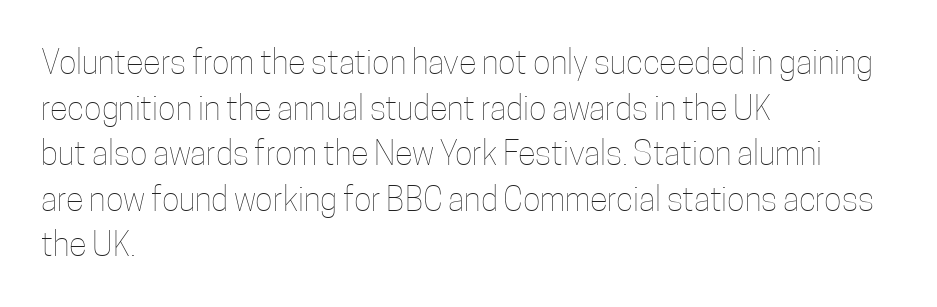
The baseline area is clear. These lines stack with their left ends in a neat column. Heft: none added — not bold. Nope, not italic — everything's standing straight. The face used here is proportionally spaced, like ordinary book or web type. Spacing between characters is what you'd get straight out of the box.
